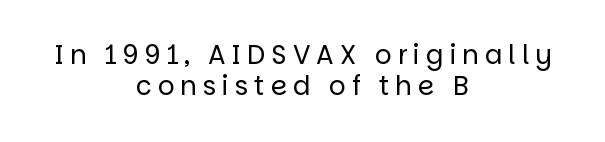
The image shows 26 px text type, upright; set centered, line spacing 1.21x, unusually wide letter spacing (+0.23 em), not underlined.
